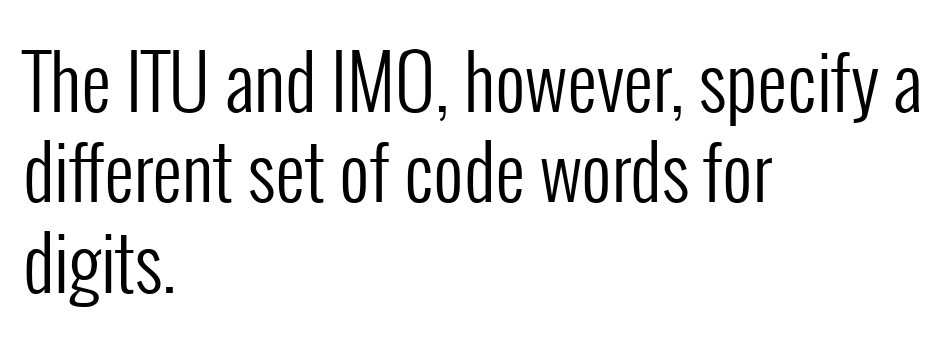
Standard letterfit; no display-style spreading of the glyphs. The rendering uses natural spacing where letterforms have individual widths. The font's upright variant was chosen for this text. The foot of each line stays bare and open. The typesetting does not lean heavy: it is not bold.
